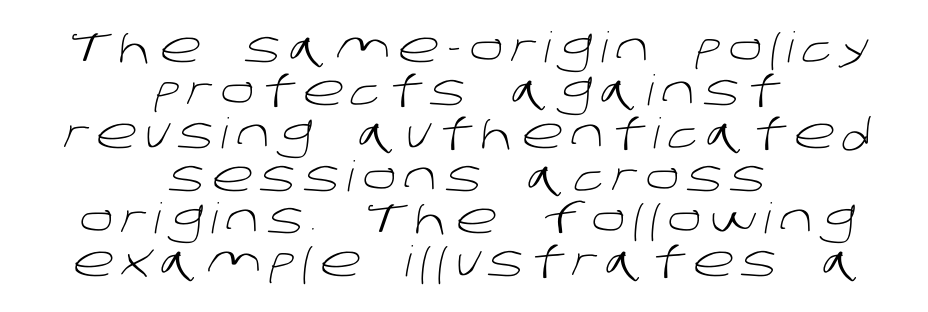
The image shows 42 px light sans-serif type; set centered, tight line spacing (1.02x), unusually wide letter spacing (+0.2 em), not underlined; low stroke contrast and a large x-height.
